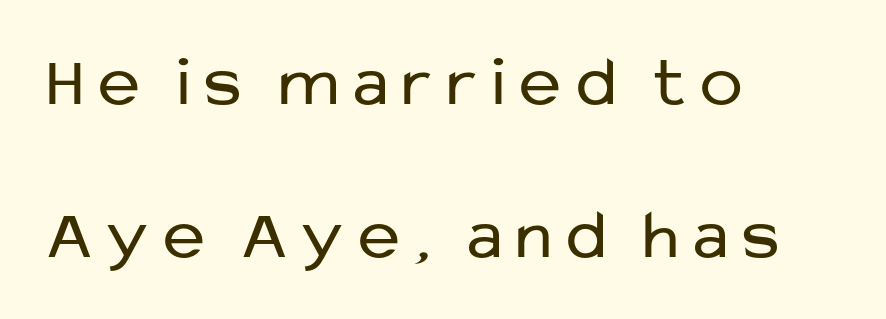
A great deal of white space separates one row of letters from the next. The font's upright variant was chosen for this text. You can tell from the bare stems that sans-serif type was used. The lines are quadded left. The space directly below the letters is spotless.
